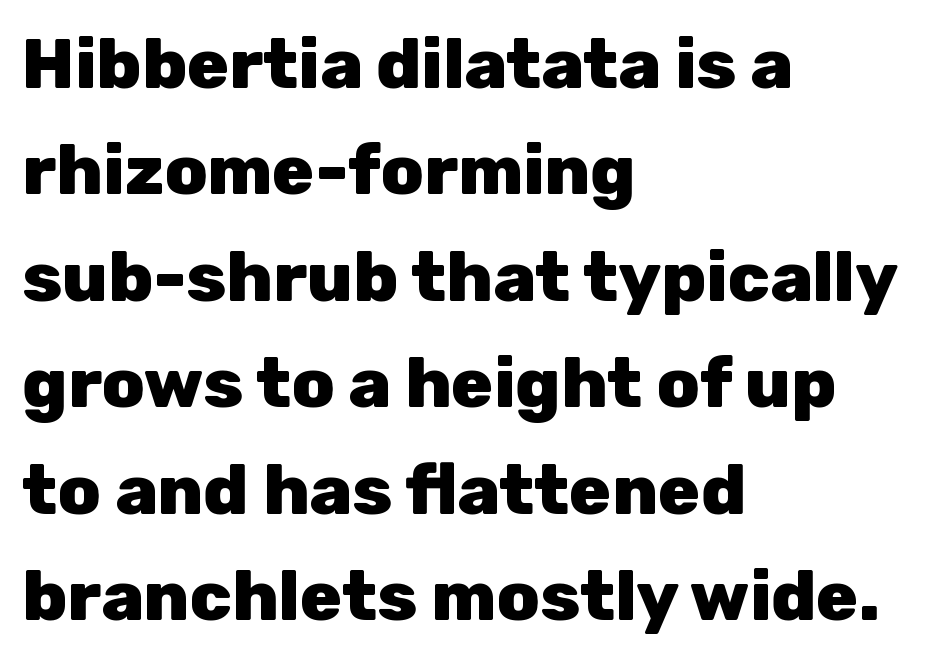
Heft: maximum for text — a bold. Each word holds together tightly as a unit, with standard inter-letter gaps. Tall strokes in this sample are plumb rather than angled. Proportional: the letters do not fall into vertical columns. The rag falls on the right side of this text block. The leading is moderate, giving the passage an even texture.
